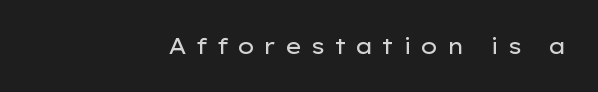
{"italic": "no", "bold": "no", "underline": "no", "align": "right", "letter_spacing": "wide", "letter_spacing_em": 0.38, "glyph_px": 22}
